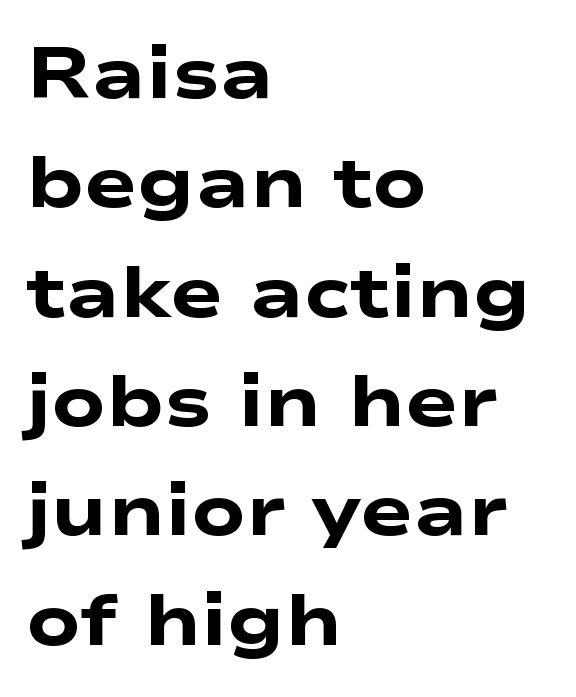
The designer left line spacing at the default. These lines carry a lot of weight — the face is fully bold. No extra tracking has been applied to these lines. The face used here is proportionally spaced, like ordinary book or web type.
